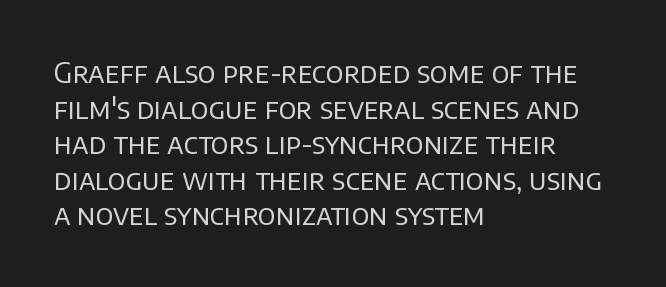
{"serif": "no", "italic": "no", "bold": "no", "weight": "regular", "width": "normal", "stroke_contrast": "low", "x_height": "large", "monospaced": "no", "underline": "no", "align": "left", "line_spacing": "normal", "line_spacing_ratio": 1.27, "letter_spacing": "normal", "letter_spacing_em": 0.0, "glyph_px": 28}
